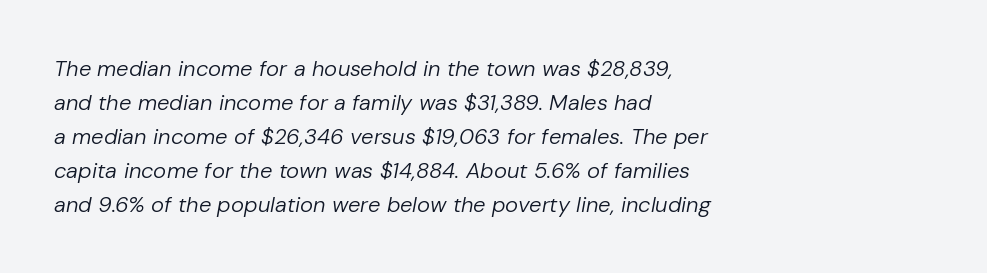
Q: Is the text bold? A: No.
Q: Is the text italic (slanted)? A: Yes, it leans right by about 10 degrees.
Q: Is the text underlined? A: No.
Q: How is the paragraph aligned? A: Left-aligned.
Q: Is the spacing between letters normal or unusually wide? A: Normal.
Q: Is the spacing between lines tight, normal or loose? A: Normal.
